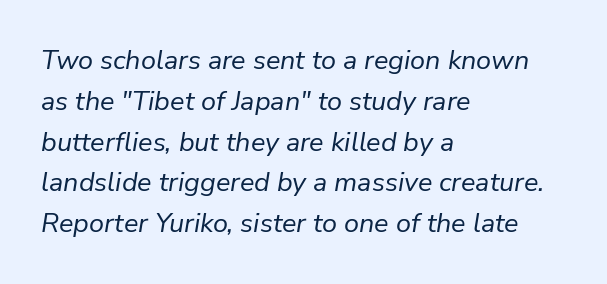
On a weight scale, this lands at 450 or below. There is no visible air inserted between adjacent glyphs. Descenders hang freely into open space. Compared with ordinary roman type, these characters are visibly tilted. Which margin do the lines hug? The left one — the right edge is uneven.
